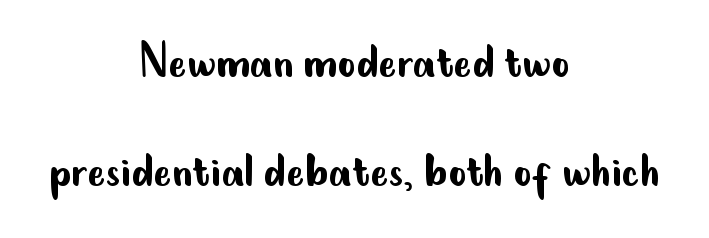
Q: Is the text bold? A: No.
Q: Is the text italic (slanted)? A: No, it is upright.
Q: Is the typeface a serif or a sans-serif typeface? A: Sans-serif.
Q: Is the text underlined? A: No.
Q: How is the paragraph aligned? A: Centered.
Q: Is the spacing between letters normal or unusually wide? A: Normal.
Q: Is the spacing between lines tight, normal or loose? A: Loose.
Q: Width (condensed, normal, or wide)? A: Condensed.
Q: Stroke contrast? A: Low.
Q: x-height? A: Small.
Q: Monospaced? A: No.
